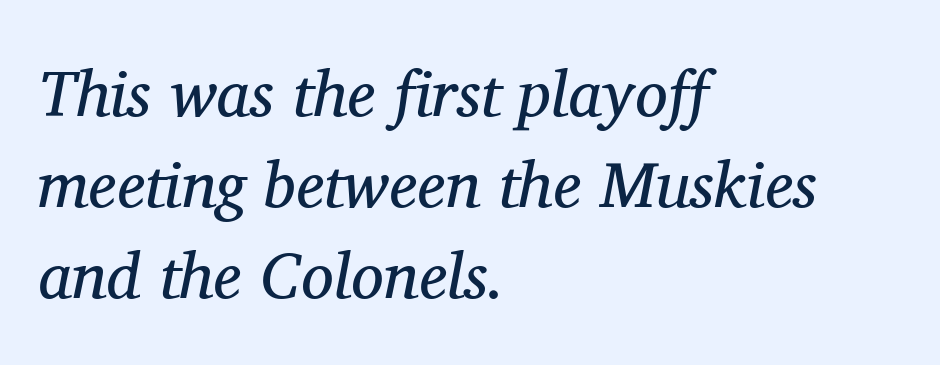
{"serif": "yes", "italic": "yes", "lean": "right", "slant_degrees": 11, "bold": "no", "weight": "regular", "width": "normal", "stroke_contrast": "medium", "x_height": "medium", "monospaced": "no", "underline": "no", "align": "left", "line_spacing": "normal", "line_spacing_ratio": 1.4, "letter_spacing": "normal", "letter_spacing_em": 0.0, "glyph_px": 65}
